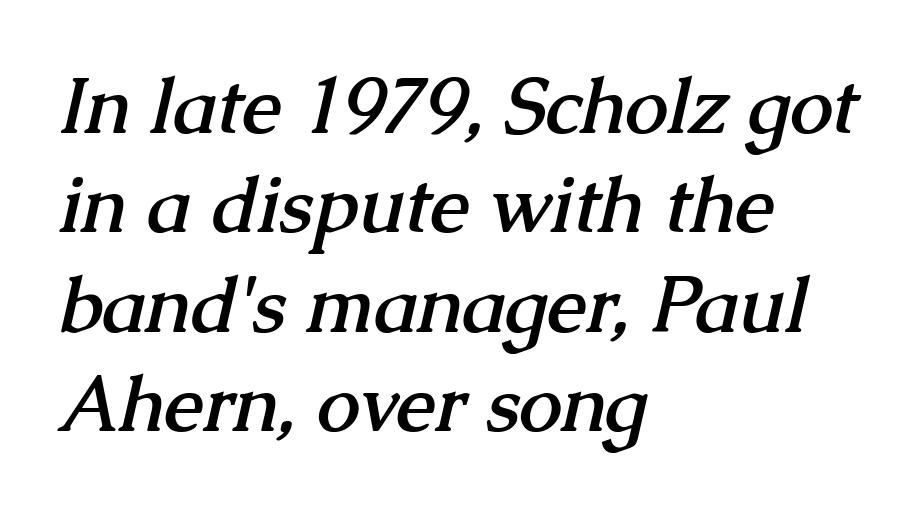
{"serif": "yes", "bold": "yes", "weight": "semibold", "width": "normal", "stroke_contrast": "medium", "x_height": "medium", "monospaced": "no", "underline": "no", "align": "left", "line_spacing": "normal", "line_spacing_ratio": 1.29, "letter_spacing": "normal", "letter_spacing_em": 0.0, "glyph_px": 77}
